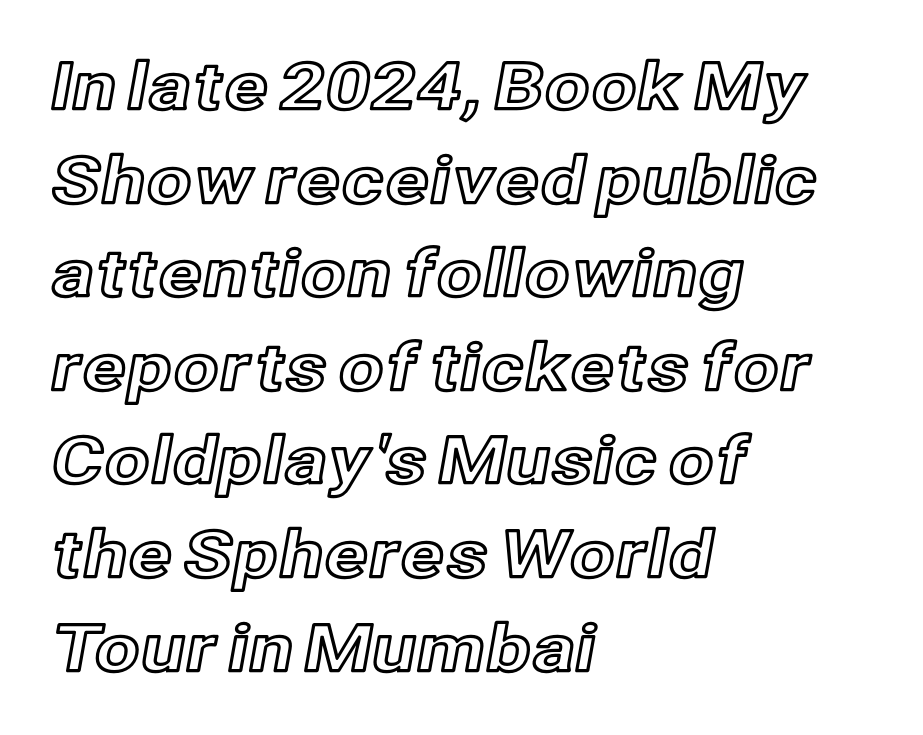
Do the characters align in a grid? No, the font is proportional. Each new line begins a customary step beneath the previous one. Nobody touched the tracking dial on this one. In CSS terms this would be text-align: left. The area under the type is left untouched.
